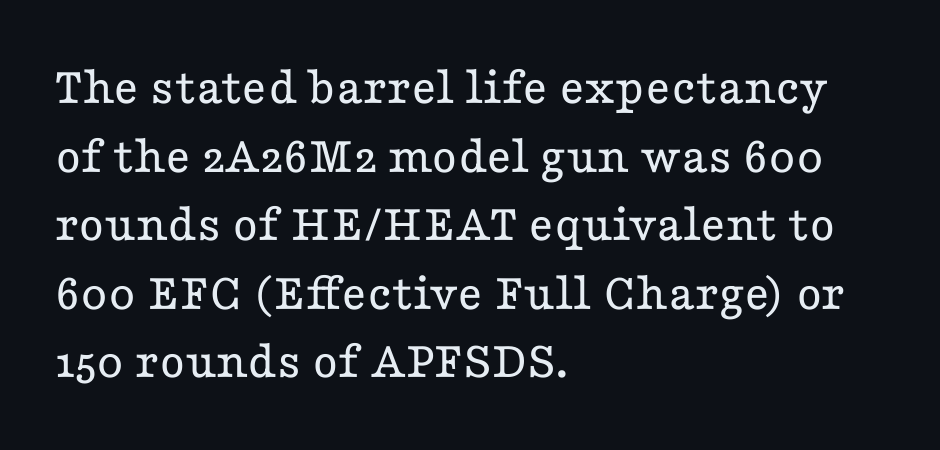
Leftover space on each line is placed entirely after the last word. The words here are not underlined. If you drew a line through each stem, it would be perfectly vertical. The block of text has a typical density, with ordinary space between rows. Stroke mass is kept to a normal reading level or below. The line texture is even and compact thanks to regular tracking.
